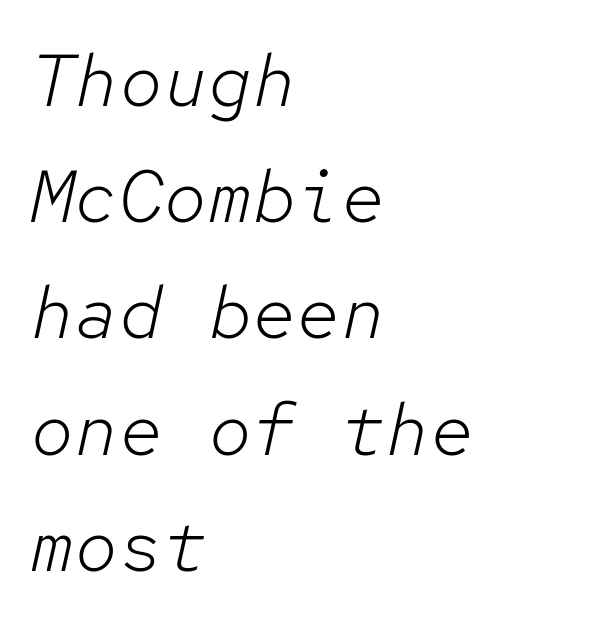
{"italic": "yes", "lean": "right", "slant_degrees": 12, "bold": "no", "weight": "light", "width": "normal", "stroke_contrast": "low", "x_height": "medium", "monospaced": "yes", "underline": "no", "align": "left", "line_spacing": "normal", "line_spacing_ratio": 1.57, "letter_spacing": "normal", "letter_spacing_em": 0.0, "glyph_px": 74}
